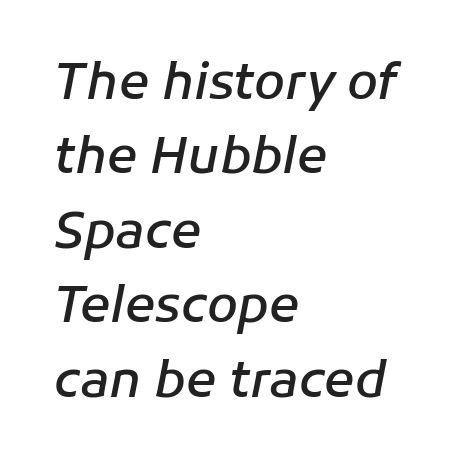
Q: Is the text bold? A: Semi-bold.
Q: Is the text italic (slanted)? A: Yes, it leans right by about 11 degrees.
Q: Is the text underlined? A: No.
Q: How is the paragraph aligned? A: Left-aligned.
Q: Is the spacing between letters normal or unusually wide? A: Normal.
Q: Is the spacing between lines tight, normal or loose? A: Normal.
Q: Width (condensed, normal, or wide)? A: Normal.
Q: Stroke contrast? A: Low.
Q: x-height? A: Medium.
Q: Monospaced? A: No.
